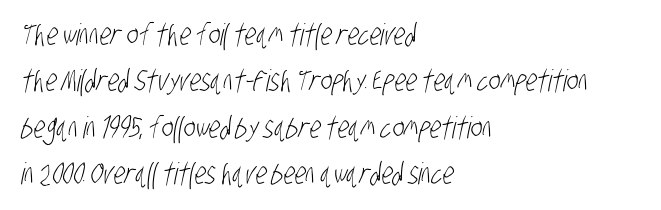
Q: Is the text bold? A: No.
Q: Is the typeface a serif or a sans-serif typeface? A: Sans-serif.
Q: Is the text underlined? A: No.
Q: How is the paragraph aligned? A: Left-aligned.
Q: Is the spacing between letters normal or unusually wide? A: Normal.
Q: Is the spacing between lines tight, normal or loose? A: Normal.
Q: Width (condensed, normal, or wide)? A: Condensed.
Q: Stroke contrast? A: Low.
Q: x-height? A: Large.
Q: Monospaced? A: No.
